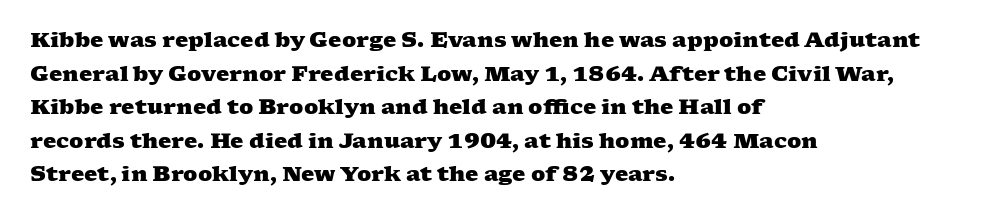
{"bold": "yes", "underline": "no", "align": "left", "line_spacing": "normal", "line_spacing_ratio": 1.6, "letter_spacing": "normal", "letter_spacing_em": 0.0, "glyph_px": 21}
